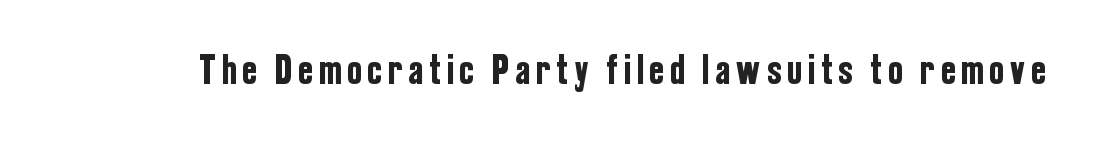
{"serif": "no", "italic": "no", "width": "condensed", "stroke_contrast": "low", "x_height": "medium", "monospaced": "no", "underline": "no", "glyph_px": 41}
